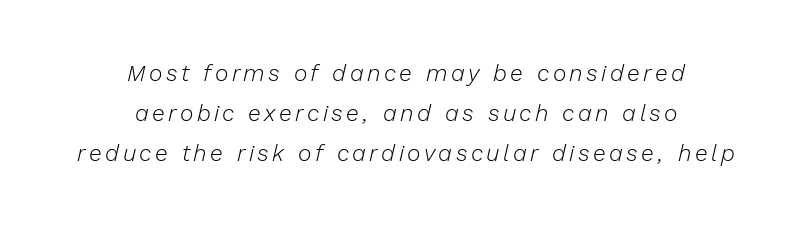
The glyphs look as if they've been sheared to an angle. Underline: absent. The lines in this sample share a center point and differ in where they start and stop. Summary of weight: not heavy and not bold.
